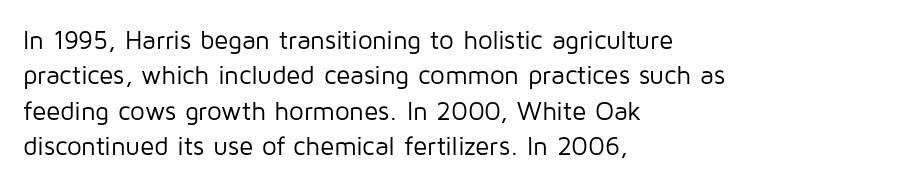
Q: Is the text bold? A: No.
Q: Is the text italic (slanted)? A: No, it is upright.
Q: Is the text underlined? A: No.
Q: How is the paragraph aligned? A: Left-aligned.
Q: Is the spacing between letters normal or unusually wide? A: Normal.
Q: Is the spacing between lines tight, normal or loose? A: Normal.
